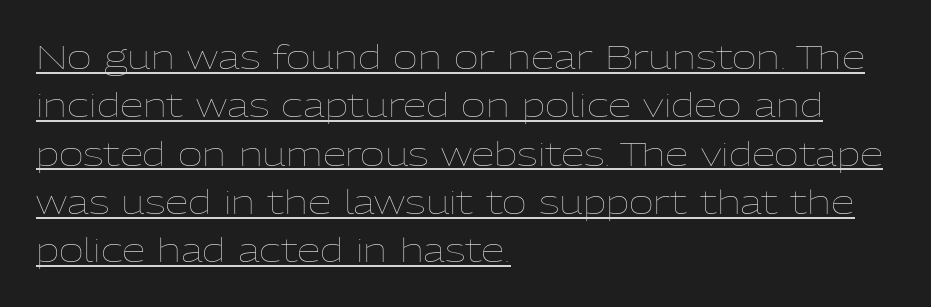
Q: Is the text bold? A: No.
Q: Is the text italic (slanted)? A: No, it is upright.
Q: Is the text underlined? A: Yes.
Q: How is the paragraph aligned? A: Left-aligned.
Q: Is the spacing between letters normal or unusually wide? A: Normal.
Q: Is the spacing between lines tight, normal or loose? A: Normal.
Q: Width (condensed, normal, or wide)? A: Normal.
Q: Stroke contrast? A: Low.
Q: x-height? A: Medium.
Q: Monospaced? A: No.
